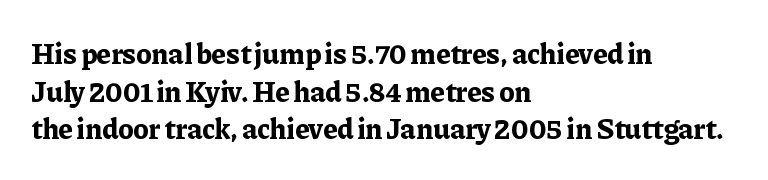
{"serif": "yes", "italic": "no", "bold": "yes", "weight": "bold", "width": "normal", "stroke_contrast": "low", "x_height": "medium", "monospaced": "no", "underline": "no", "align": "left", "line_spacing": "normal", "line_spacing_ratio": 1.3, "letter_spacing": "normal", "letter_spacing_em": 0.0, "glyph_px": 29}
